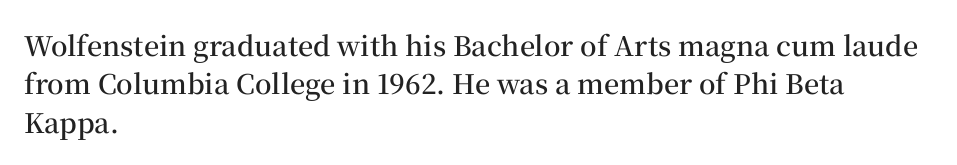
{"italic": "no", "bold": "semi", "underline": "no", "align": "left", "line_spacing": "normal", "line_spacing_ratio": 1.42, "letter_spacing": "normal", "letter_spacing_em": 0.0, "glyph_px": 27}
